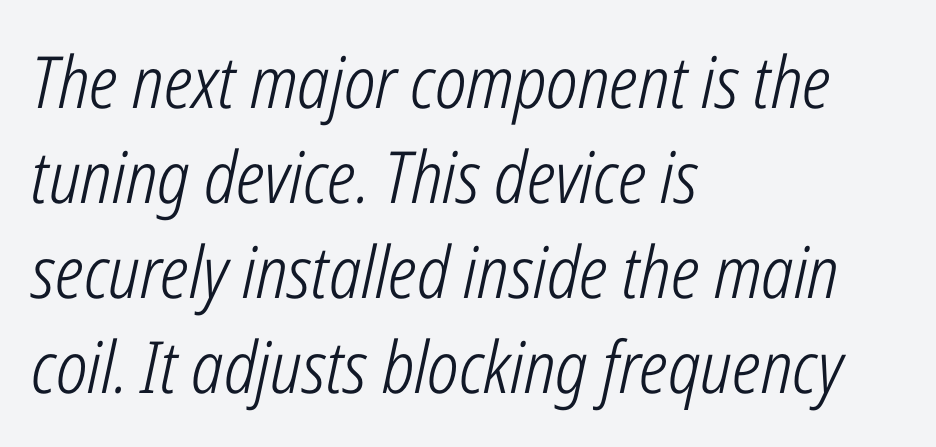
The image shows 72 px light, condensed type, italic (leaning right); set left-aligned, normal line spacing (1.32x), normal letter spacing, not underlined; low stroke contrast and a medium x-height.
